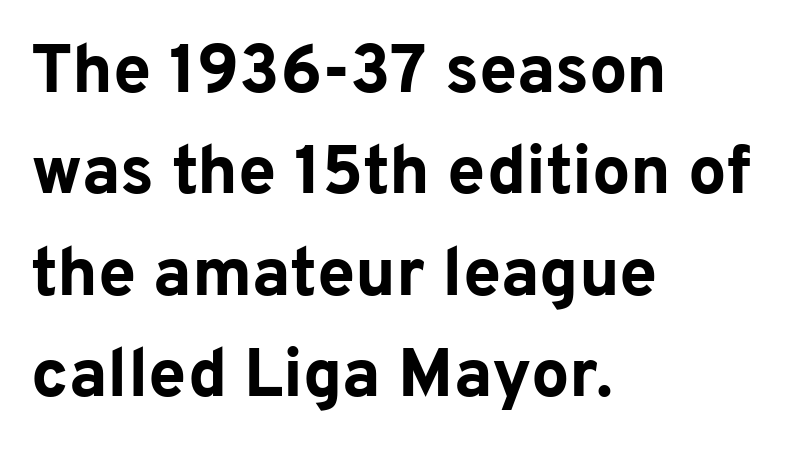
Q: Is the text bold? A: Yes.
Q: Is the text italic (slanted)? A: No, it is upright.
Q: Is the typeface a serif or a sans-serif typeface? A: Sans-serif.
Q: Is the text underlined? A: No.
Q: How is the paragraph aligned? A: Left-aligned.
Q: Is the spacing between letters normal or unusually wide? A: Normal.
Q: Is the spacing between lines tight, normal or loose? A: Normal.
Q: Width (condensed, normal, or wide)? A: Normal.
Q: Stroke contrast? A: Low.
Q: x-height? A: Medium.
Q: Monospaced? A: No.
